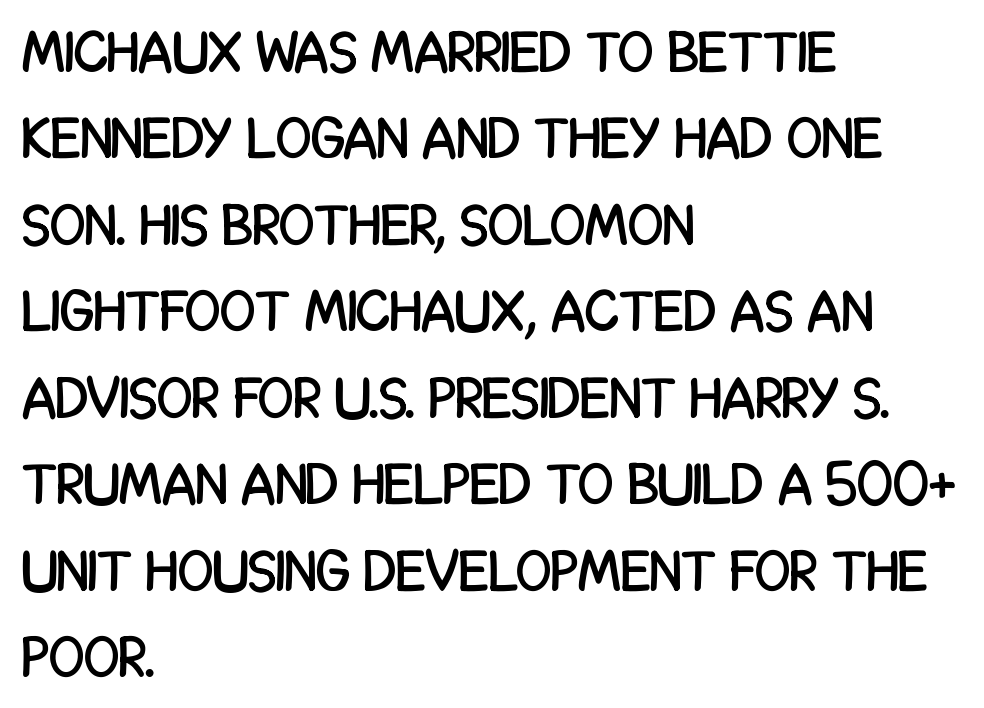
{"serif": "no", "italic": "no", "width": "condensed", "stroke_contrast": "low", "x_height": "large", "monospaced": "no", "underline": "no", "align": "left", "line_spacing": "normal", "line_spacing_ratio": 1.49, "letter_spacing": "normal", "letter_spacing_em": 0.0, "glyph_px": 58}
